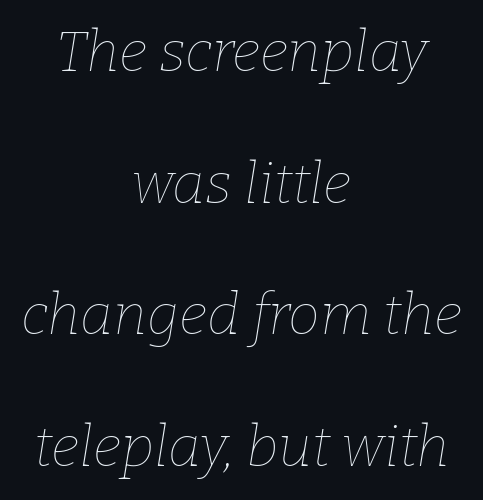
The paragraph shown floats in the horizontal middle. The face used here is proportionally spaced, like ordinary book or web type. Summary of vertical rhythm: relaxed, with wide interline spacing. Tracking value appears to be zero — textbook default spacing.
